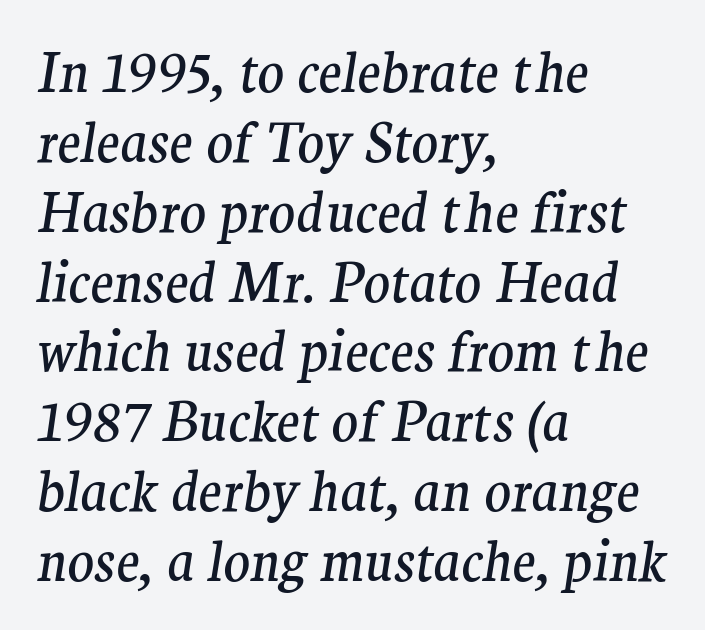
Q: Is the text bold? A: No.
Q: Is the text italic (slanted)? A: Yes, it leans right by about 9 degrees.
Q: Is the typeface a serif or a sans-serif typeface? A: Serif.
Q: Is the text underlined? A: No.
Q: How is the paragraph aligned? A: Left-aligned.
Q: Is the spacing between letters normal or unusually wide? A: Normal.
Q: Is the spacing between lines tight, normal or loose? A: Normal.
Q: Width (condensed, normal, or wide)? A: Normal.
Q: Stroke contrast? A: Medium.
Q: x-height? A: Medium.
Q: Monospaced? A: No.
